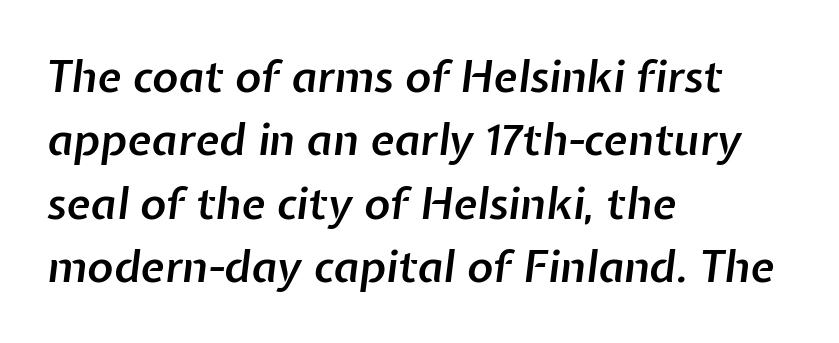
{"italic": "yes", "lean": "right", "slant_degrees": 7, "bold": "semi", "weight": "semibold", "width": "normal", "stroke_contrast": "low", "x_height": "medium", "monospaced": "no", "underline": "no", "align": "left", "line_spacing": "normal", "line_spacing_ratio": 1.44, "letter_spacing": "normal", "letter_spacing_em": 0.0, "glyph_px": 44}
